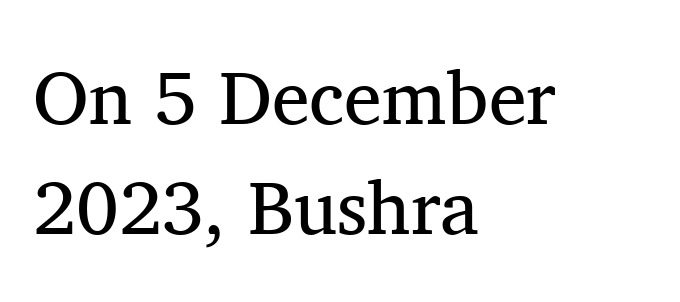
Q: Is the text bold? A: No.
Q: Is the text italic (slanted)? A: No, it is upright.
Q: Is the typeface a serif or a sans-serif typeface? A: Serif.
Q: Is the text underlined? A: No.
Q: How is the paragraph aligned? A: Left-aligned.
Q: Is the spacing between letters normal or unusually wide? A: Normal.
Q: Is the spacing between lines tight, normal or loose? A: Normal.
Q: Width (condensed, normal, or wide)? A: Normal.
Q: Stroke contrast? A: Medium.
Q: x-height? A: Medium.
Q: Monospaced? A: No.
